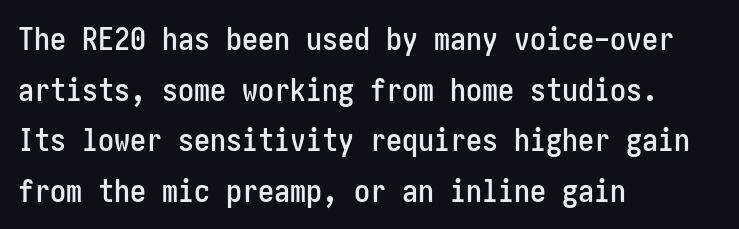
The image shows 32 px condensed sans-serif type, upright; set left-aligned, normal line spacing (1.58x), normal letter spacing, not underlined; low stroke contrast and a medium x-height.
